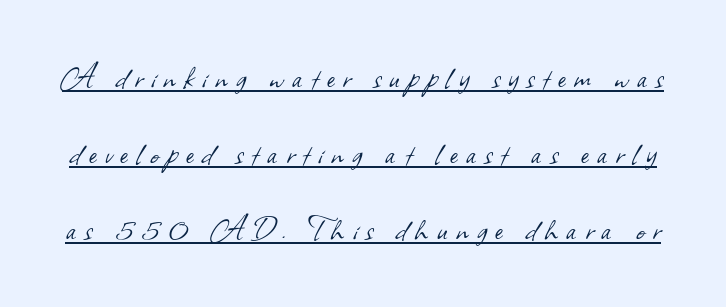
Q: Is the text bold? A: No.
Q: Is the typeface a serif or a sans-serif typeface? A: Sans-serif.
Q: Is the text underlined? A: Yes.
Q: Is the spacing between letters normal or unusually wide? A: Unusually wide.
Q: Is the spacing between lines tight, normal or loose? A: Loose.
Q: Width (condensed, normal, or wide)? A: Normal.
Q: Stroke contrast? A: Low.
Q: x-height? A: Small.
Q: Monospaced? A: No.
